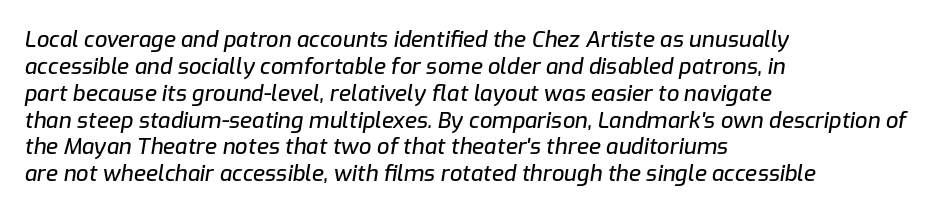
{"italic": "yes", "lean": "right", "slant_degrees": 9, "underline": "no", "align": "left", "line_spacing_ratio": 1.22, "letter_spacing": "normal", "letter_spacing_em": 0.0, "glyph_px": 22}
